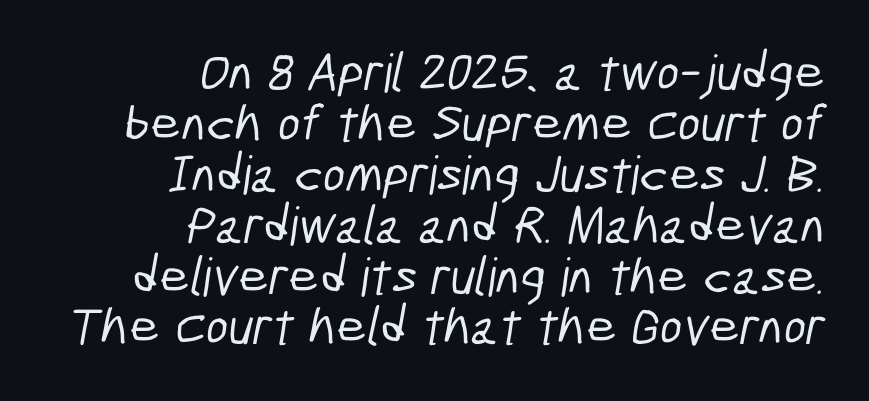
Q: Is the typeface a serif or a sans-serif typeface? A: Sans-serif.
Q: Is the text underlined? A: No.
Q: How is the paragraph aligned? A: Right-aligned.
Q: Is the spacing between letters normal or unusually wide? A: Normal.
Q: Is the spacing between lines tight, normal or loose? A: Tight.
Q: Width (condensed, normal, or wide)? A: Condensed.
Q: Stroke contrast? A: Low.
Q: x-height? A: Medium.
Q: Monospaced? A: No.
